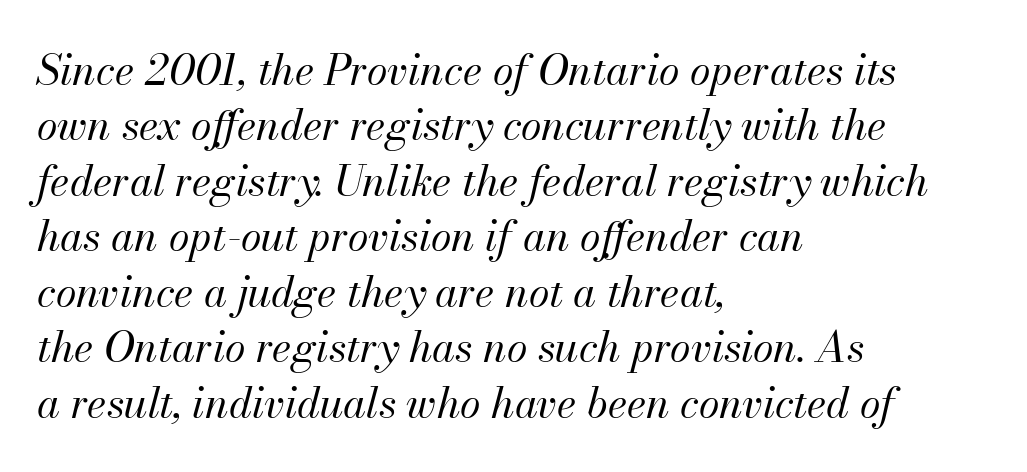
The typography opts for an oblique posture over an upright one. This rendering uses left alignment, leaving the right contour irregular. Tracking value appears to be zero — textbook default spacing. The rendering uses natural spacing where letterforms have individual widths. Descenders hang freely into open space.
